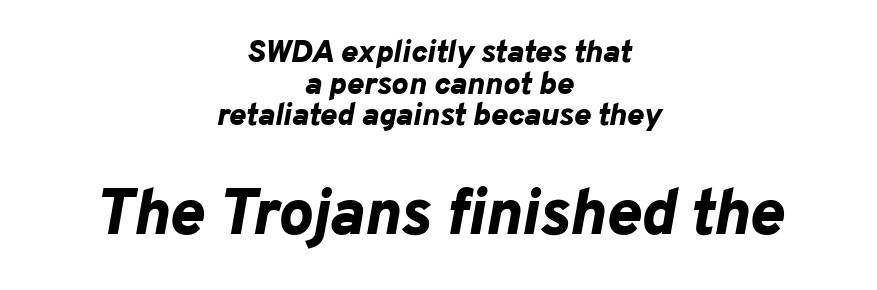
{"italic": "yes", "lean": "right", "slant_degrees": 10, "bold": "yes", "weight": "bold", "width": "normal", "stroke_contrast": "low", "x_height": "medium", "monospaced": "no", "underline": "no", "align": "center", "line_spacing": "tight", "line_spacing_ratio": 0.99, "letter_spacing": "normal", "letter_spacing_em": 0.0, "larger_block": "second", "size_ratio": 2.03, "glyph_px": 65}
